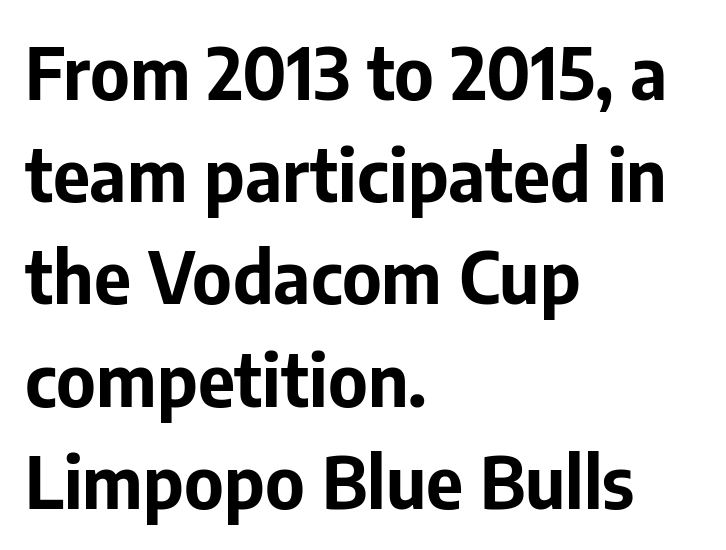
The image shows 72 px bold sans-serif type, upright; set left-aligned, normal line spacing (1.42x), normal letter spacing, not underlined; low stroke contrast and a medium x-height.
